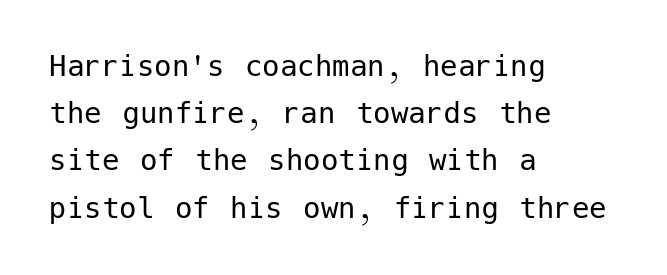
The image shows 35 px regular-weight sans-serif type, upright; set left-aligned, normal line spacing (1.35x), normal letter spacing, not underlined; low stroke contrast and a medium x-height.
